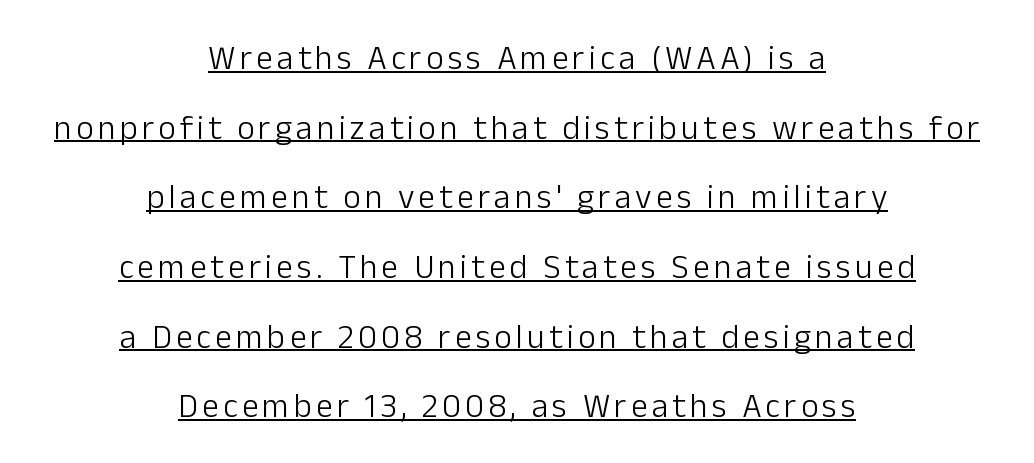
The image shows 34 px light sans-serif type, upright; set centered, loose line spacing (2.05x), underlined; low stroke contrast and a medium x-height.
